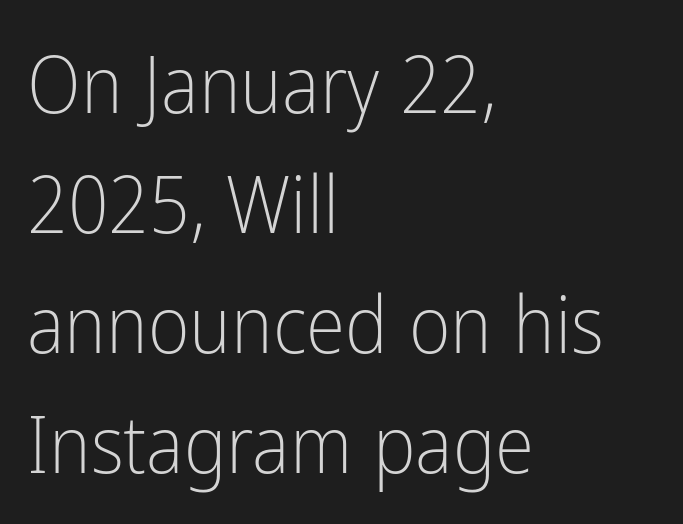
Letters rest on an invisible, unmarked baseline. Notice how the stems are strictly vertical — no italics here. In terms of letterspacing, this is plain default setting. This sample is left-justified, so line endings fall wherever the words run out.
